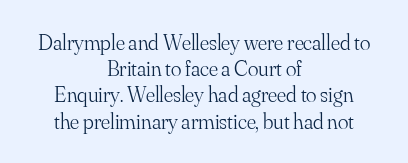
Q: Is the text bold? A: No.
Q: Is the text italic (slanted)? A: No, it is upright.
Q: Is the text underlined? A: No.
Q: How is the paragraph aligned? A: Centered.
Q: Is the spacing between letters normal or unusually wide? A: Normal.
